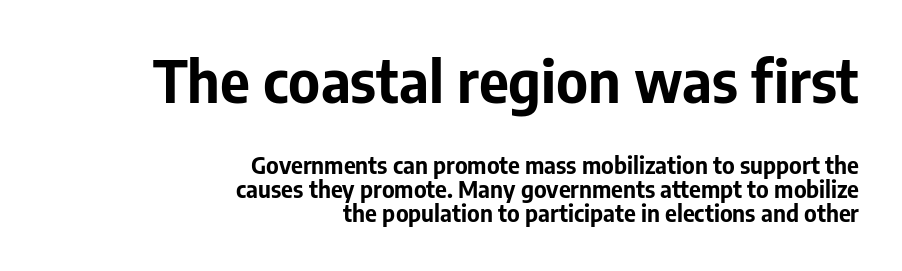
Does the copy run flush right? Yes — the right margin is perfectly even. The upper block of text is set noticeably larger than the block beneath it. A dark, heavy texture on the line: the type is bold. Inter-character spacing is left at the font's built-in metrics.
